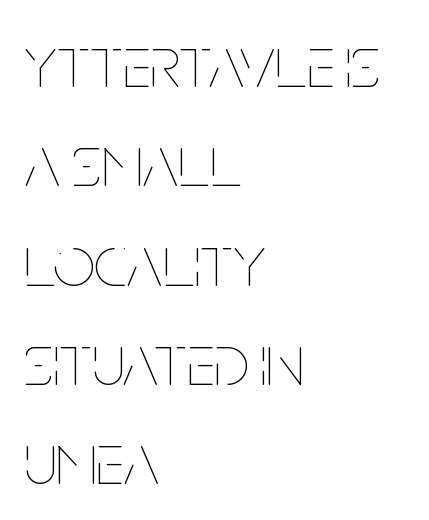
The image shows 73 px thin, condensed type, upright; set left-aligned, normal line spacing (1.36x), normal letter spacing, not underlined; low stroke contrast and a large x-height.
